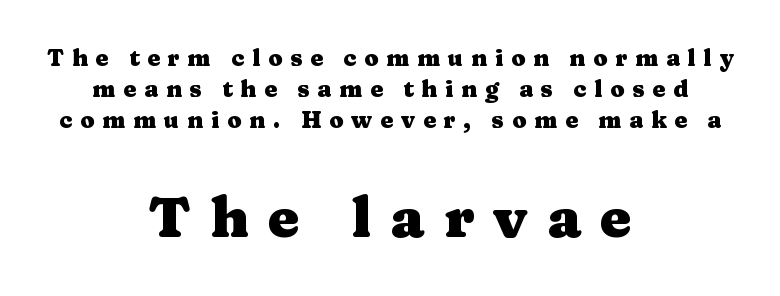
The image shows 57 px heavy, wide serif type, upright; set centered, normal line spacing (1.34x), unusually wide letter spacing (+0.34 em), not underlined; the second (bottom) block is 2.48x larger; medium stroke contrast and a medium x-height.
